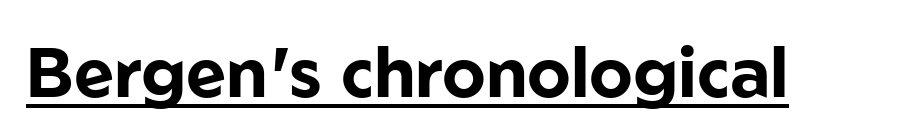
{"serif": "no", "italic": "no", "bold": "yes", "weight": "bold", "width": "normal", "stroke_contrast": "low", "x_height": "medium", "monospaced": "no", "underline": "yes", "letter_spacing": "normal", "letter_spacing_em": 0.0, "glyph_px": 69}
